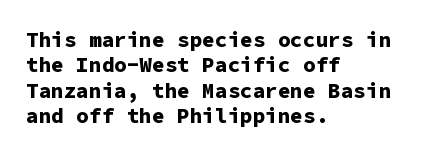
The image shows 21 px bold type, upright; set left-aligned, line spacing 1.21x, normal letter spacing, not underlined.
